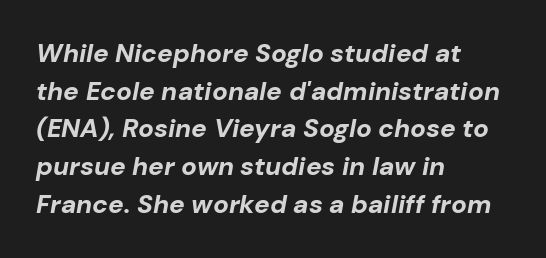
These lines were composed using italics. Is there much room between lines? A standard amount, neither cramped nor airy. The glyphs have the mass of a bold cut. Inter-character spacing is left at the font's built-in metrics. The paragraph has a hard left edge and a soft right edge.
